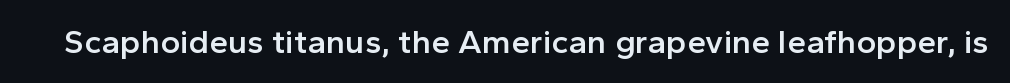
Underline: absent. Ascenders rise straight up at ninety degrees. On the weight axis this lands at semibold, roughly 600. Here the designer chose a conventional face with non-uniform glyph widths.
